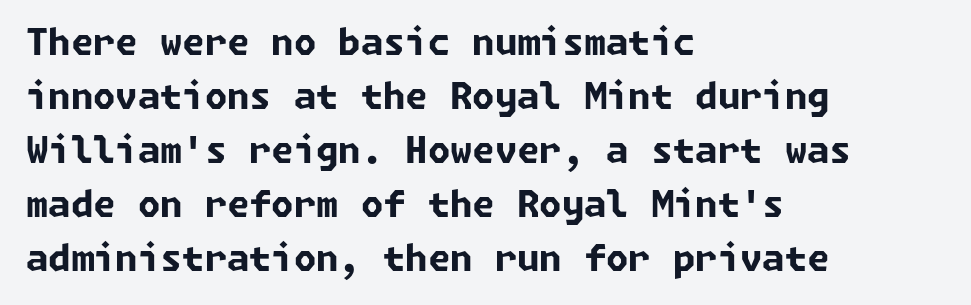
A normal amount of white space separates one row of letters from the next. Stroke terminals: plain, sans-serif. Only glyphs here, with clear space below each row. This sample is left-justified, so line endings fall wherever the words run out.
